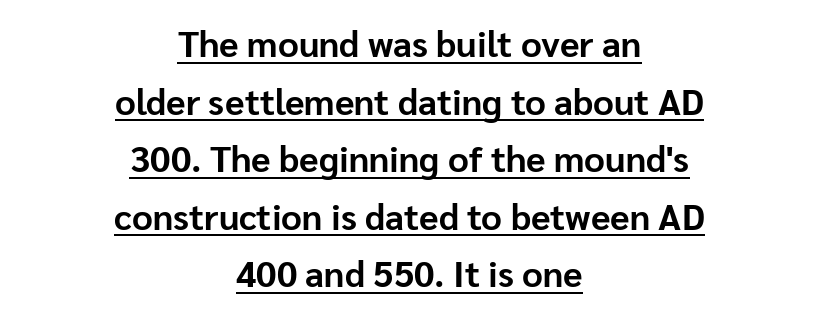
Q: Is the text bold? A: Yes.
Q: Is the text italic (slanted)? A: No, it is upright.
Q: Is the typeface a serif or a sans-serif typeface? A: Sans-serif.
Q: Is the text underlined? A: Yes.
Q: How is the paragraph aligned? A: Centered.
Q: Is the spacing between letters normal or unusually wide? A: Normal.
Q: Is the spacing between lines tight, normal or loose? A: Normal.
Q: Width (condensed, normal, or wide)? A: Normal.
Q: Stroke contrast? A: Low.
Q: x-height? A: Medium.
Q: Monospaced? A: No.
